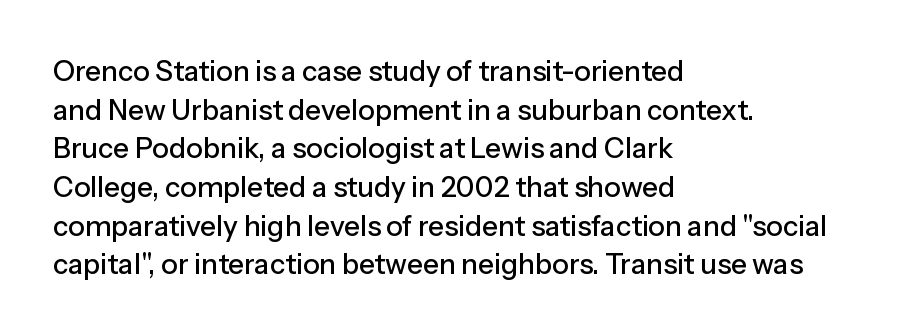
{"serif": "no", "italic": "no", "width": "normal", "stroke_contrast": "low", "x_height": "medium", "monospaced": "no", "underline": "no", "align": "left", "line_spacing": "normal", "line_spacing_ratio": 1.38, "letter_spacing": "normal", "letter_spacing_em": 0.0, "glyph_px": 28}
